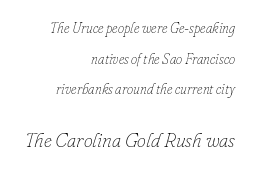
Q: Is the text bold? A: No.
Q: Is the text italic (slanted)? A: Yes, it leans right by about 16 degrees.
Q: Is the text underlined? A: No.
Q: How is the paragraph aligned? A: Right-aligned.
Q: Is the spacing between letters normal or unusually wide? A: Normal.
Q: Is the spacing between lines tight, normal or loose? A: Loose.
Q: Which block of text is set in a larger size, the first (top) or the second (bottom)? A: The second (bottom) one.
